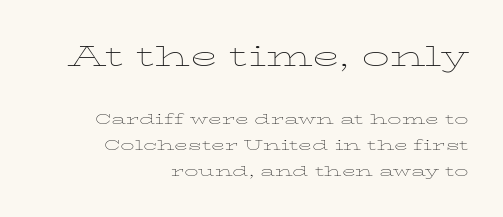
{"serif": "yes", "italic": "no", "bold": "no", "weight": "thin", "width": "wide", "stroke_contrast": "low", "x_height": "medium", "monospaced": "no", "underline": "no", "align": "right", "line_spacing_ratio": 1.85, "letter_spacing": "normal", "letter_spacing_em": 0.0, "larger_block": "first", "size_ratio": 2.0, "glyph_px": 28}
